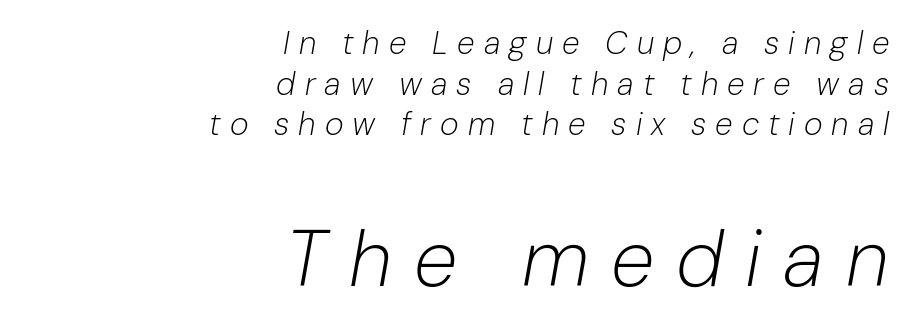
{"italic": "yes", "lean": "right", "slant_degrees": 10, "bold": "no", "weight": "light", "width": "normal", "stroke_contrast": "low", "x_height": "medium", "monospaced": "no", "underline": "no", "align": "right", "line_spacing": "normal", "line_spacing_ratio": 1.27, "letter_spacing": "wide", "letter_spacing_em": 0.28, "larger_block": "second", "size_ratio": 2.47, "glyph_px": 79}
